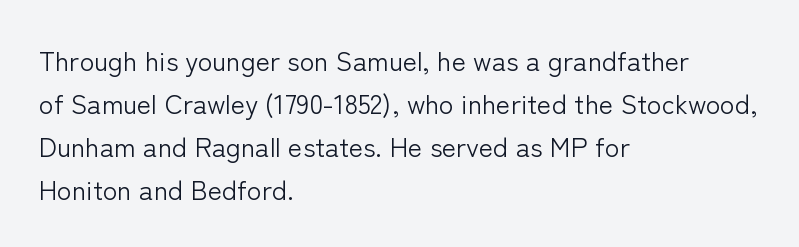
Q: Is the text bold? A: No.
Q: Is the text italic (slanted)? A: No, it is upright.
Q: Is the text underlined? A: No.
Q: How is the paragraph aligned? A: Left-aligned.
Q: Is the spacing between letters normal or unusually wide? A: Normal.
Q: Is the spacing between lines tight, normal or loose? A: Normal.
